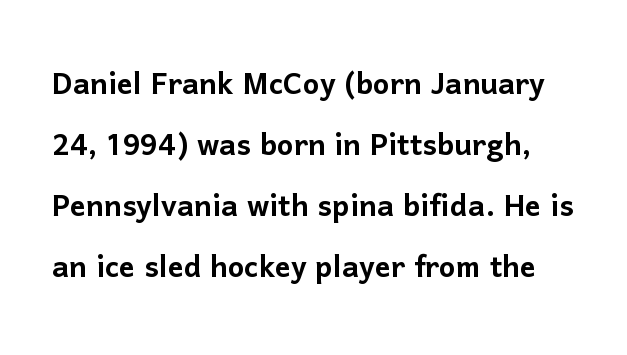
Tracking here is standard; glyphs follow each other at the usual distance. Descender tails drop into unmarked territory. I'd call this a sans setting — the letters go barefoot. Nope, not italic — everything's standing straight. Compared with typical paragraphs, the rows here are spaced about the same.
